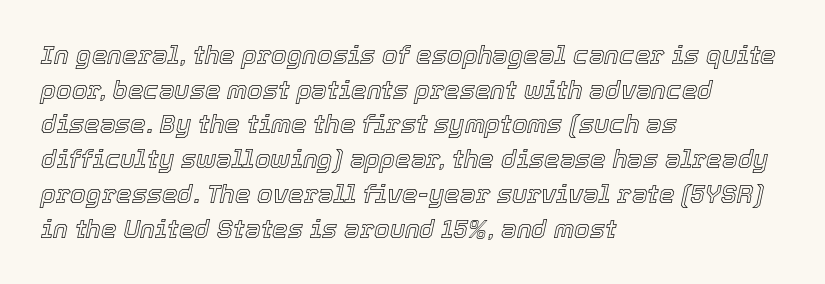
The image shows 25 px text type, italic (leaning right); set left-aligned, normal line spacing (1.39x), normal letter spacing, not underlined.
